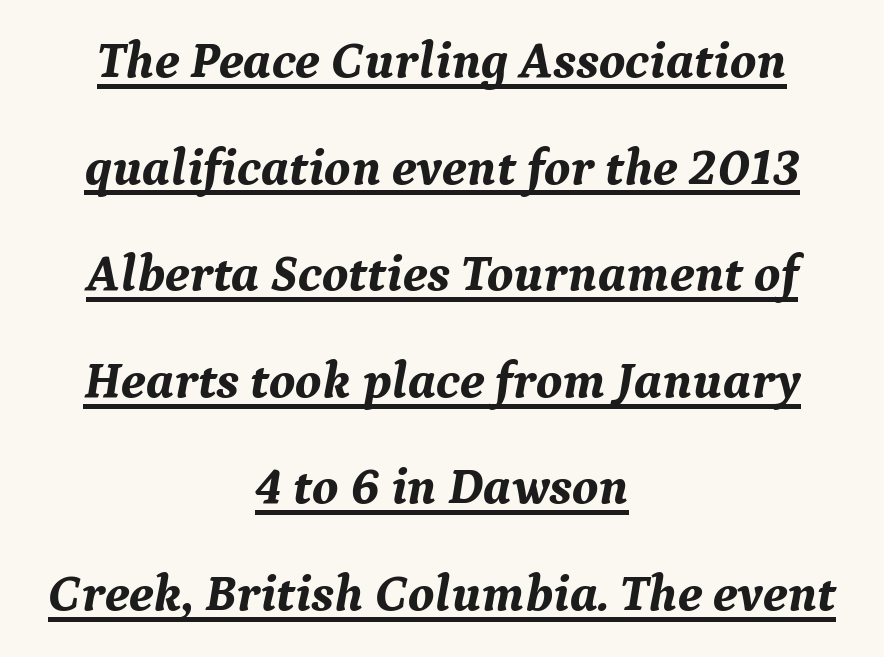
{"serif": "yes", "italic": "yes", "lean": "right", "slant_degrees": 9, "bold": "yes", "weight": "bold", "width": "normal", "stroke_contrast": "medium", "x_height": "medium", "monospaced": "no", "underline": "yes", "align": "center", "line_spacing": "loose", "line_spacing_ratio": 2.05, "letter_spacing": "normal", "letter_spacing_em": 0.0, "glyph_px": 52}
